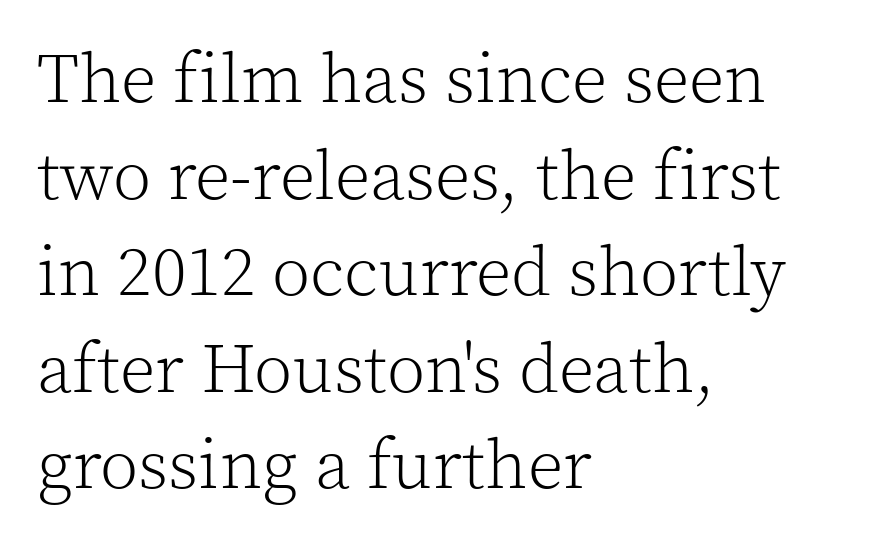
Vertical strokes here are truly vertical. Letters have the restrained weight of plain body copy at most. The glyphs in this specimen are seriffed. Each row of text sits above clean, open space. Observe the ordinary spacing: letters are neighbours, not strangers. The lines in this sample share a left origin and differ only in where they stop.
